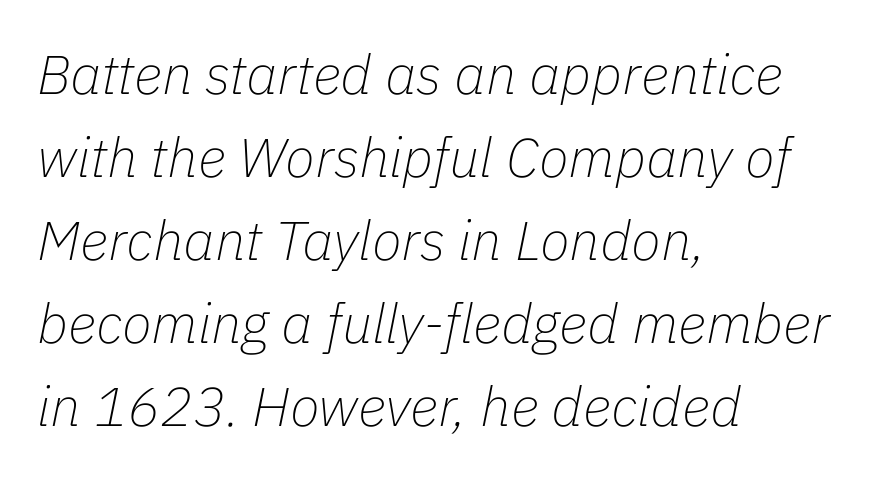
Letters rest on an invisible, unmarked baseline. The lines sit at an ordinary, default distance from one another. Short and long lines alike share a common starting point at left. How are the letters spaced? Ordinarily, with no added tracking.
